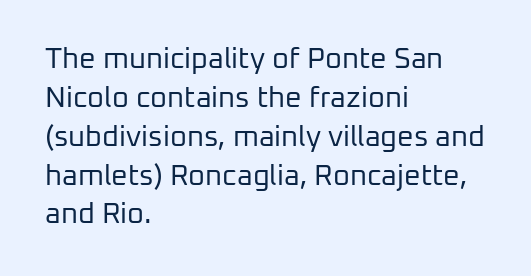
The image shows 29 px regular-weight sans-serif type, upright; set left-aligned, normal line spacing (1.34x), normal letter spacing, not underlined; low stroke contrast and a medium x-height.
